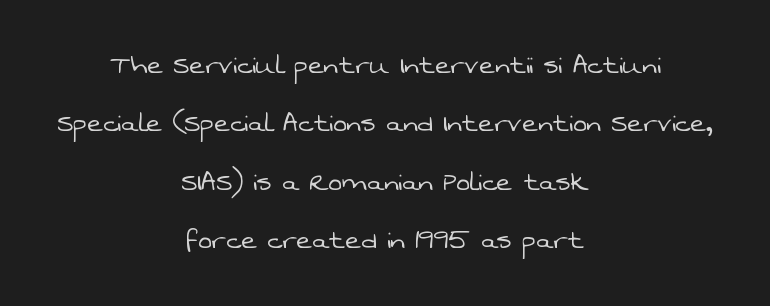
Q: Is the text bold? A: No.
Q: Is the typeface a serif or a sans-serif typeface? A: Sans-serif.
Q: Is the text underlined? A: No.
Q: How is the paragraph aligned? A: Centered.
Q: Is the spacing between letters normal or unusually wide? A: Normal.
Q: Width (condensed, normal, or wide)? A: Normal.
Q: Stroke contrast? A: Low.
Q: x-height? A: Medium.
Q: Monospaced? A: No.
